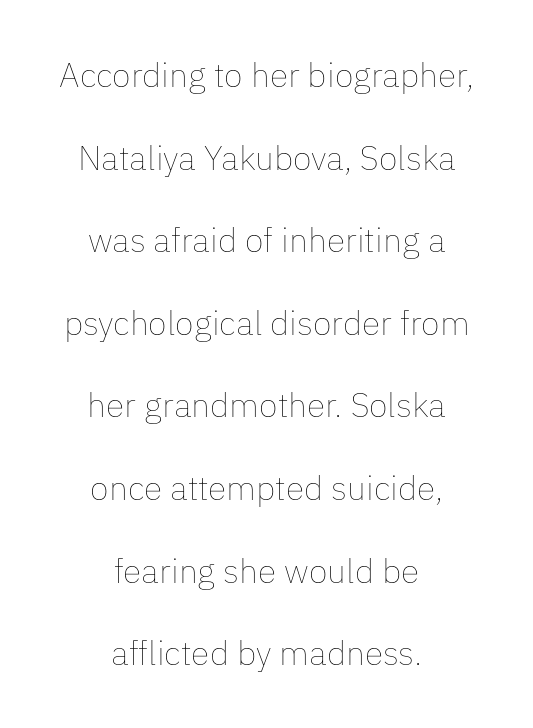
Q: Is the text bold? A: No.
Q: Is the text italic (slanted)? A: No, it is upright.
Q: Is the text underlined? A: No.
Q: How is the paragraph aligned? A: Centered.
Q: Is the spacing between letters normal or unusually wide? A: Normal.
Q: Is the spacing between lines tight, normal or loose? A: Loose.
Q: Width (condensed, normal, or wide)? A: Normal.
Q: Stroke contrast? A: Low.
Q: x-height? A: Medium.
Q: Monospaced? A: No.
